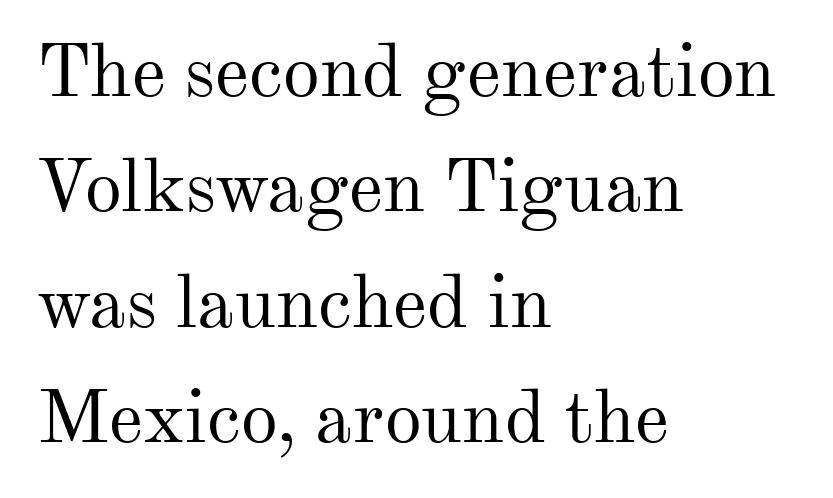
{"serif": "yes", "italic": "no", "bold": "no", "weight": "regular", "width": "normal", "stroke_contrast": "medium", "x_height": "small", "monospaced": "no", "underline": "no", "align": "left", "line_spacing": "normal", "line_spacing_ratio": 1.56, "letter_spacing": "normal", "letter_spacing_em": 0.0, "glyph_px": 74}
